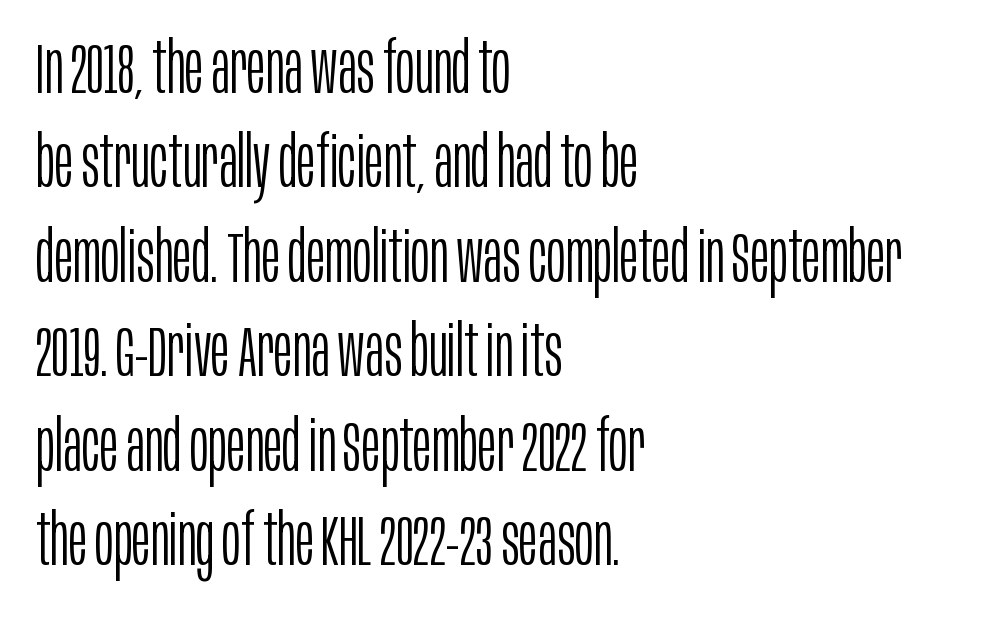
Q: Is the text bold? A: No.
Q: Is the text italic (slanted)? A: No, it is upright.
Q: Is the typeface a serif or a sans-serif typeface? A: Sans-serif.
Q: Is the text underlined? A: No.
Q: How is the paragraph aligned? A: Left-aligned.
Q: Is the spacing between letters normal or unusually wide? A: Normal.
Q: Is the spacing between lines tight, normal or loose? A: Normal.
Q: Width (condensed, normal, or wide)? A: Condensed.
Q: Stroke contrast? A: Low.
Q: x-height? A: Large.
Q: Monospaced? A: No.
